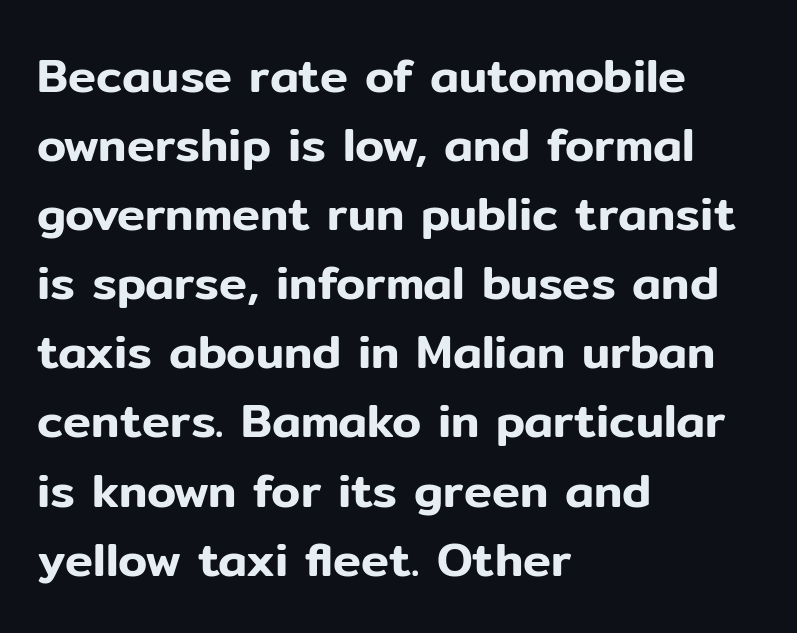
The image shows 47 px sans-serif type, upright; set left-aligned, normal line spacing (1.47x), normal letter spacing, not underlined; low stroke contrast and a medium x-height.
